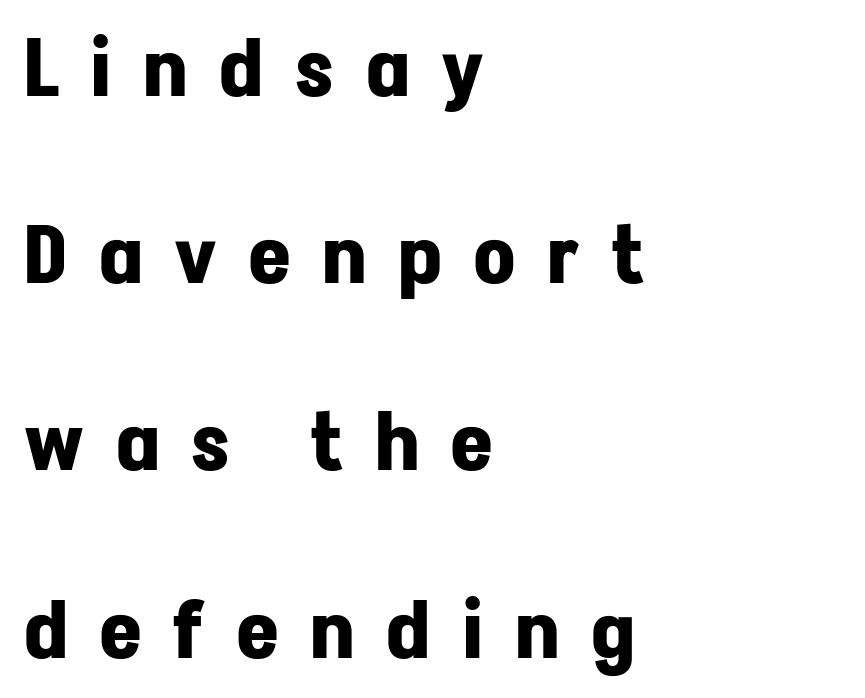
Q: Is the text bold? A: Yes.
Q: Is the text italic (slanted)? A: No, it is upright.
Q: Is the typeface a serif or a sans-serif typeface? A: Sans-serif.
Q: Is the text underlined? A: No.
Q: How is the paragraph aligned? A: Left-aligned.
Q: Is the spacing between letters normal or unusually wide? A: Unusually wide.
Q: Is the spacing between lines tight, normal or loose? A: Loose.
Q: Width (condensed, normal, or wide)? A: Normal.
Q: Stroke contrast? A: Low.
Q: x-height? A: Medium.
Q: Monospaced? A: No.
